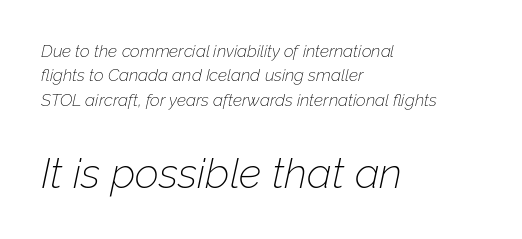
Counters stay open thanks to moderate or lighter strokes. The rows are spaced the way most documents space them. Italic: yes, the glyphs are oblique. Each letter keeps its own natural width here, so spacing adapts to shape. These lines are set flush left with a ragged right edge. This sample uses plain, unmodified letter spacing.
